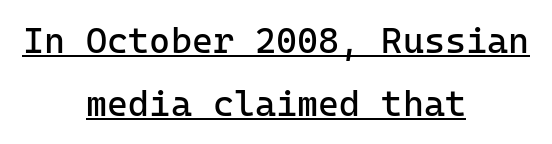
{"serif": "no", "italic": "no", "bold": "no", "weight": "regular", "width": "normal", "stroke_contrast": "low", "x_height": "medium", "monospaced": "yes", "underline": "yes", "align": "center", "line_spacing_ratio": 1.75, "letter_spacing": "normal", "letter_spacing_em": 0.0, "glyph_px": 36}
